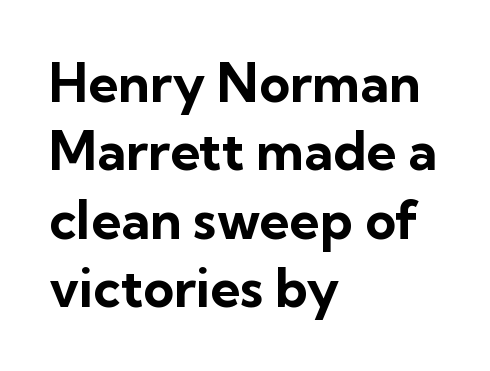
Q: Is the text bold? A: Yes.
Q: Is the text italic (slanted)? A: No, it is upright.
Q: Is the typeface a serif or a sans-serif typeface? A: Sans-serif.
Q: Is the text underlined? A: No.
Q: How is the paragraph aligned? A: Left-aligned.
Q: Is the spacing between letters normal or unusually wide? A: Normal.
Q: Is the spacing between lines tight, normal or loose? A: Normal.
Q: Width (condensed, normal, or wide)? A: Normal.
Q: Stroke contrast? A: Low.
Q: x-height? A: Medium.
Q: Monospaced? A: No.
